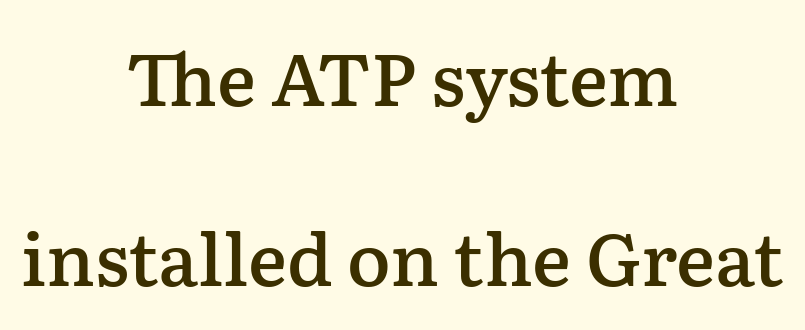
Q: Is the text bold? A: Semi-bold.
Q: Is the text italic (slanted)? A: No, it is upright.
Q: Is the typeface a serif or a sans-serif typeface? A: Serif.
Q: Is the text underlined? A: No.
Q: How is the paragraph aligned? A: Centered.
Q: Is the spacing between letters normal or unusually wide? A: Normal.
Q: Is the spacing between lines tight, normal or loose? A: Loose.
Q: Width (condensed, normal, or wide)? A: Normal.
Q: Stroke contrast? A: Low.
Q: x-height? A: Medium.
Q: Monospaced? A: No.
